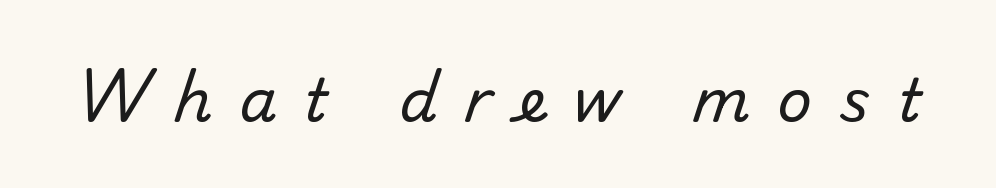
Q: Is the text bold? A: No.
Q: Is the typeface a serif or a sans-serif typeface? A: Sans-serif.
Q: Is the text underlined? A: No.
Q: Is the spacing between letters normal or unusually wide? A: Unusually wide.
Q: Width (condensed, normal, or wide)? A: Normal.
Q: Stroke contrast? A: Low.
Q: x-height? A: Small.
Q: Monospaced? A: No.
